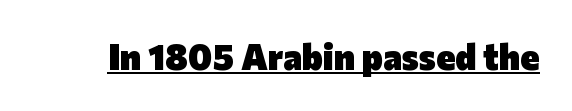
The image shows 36 px heavy sans-serif type, upright; set normal letter spacing, underlined; low stroke contrast and a medium x-height.
